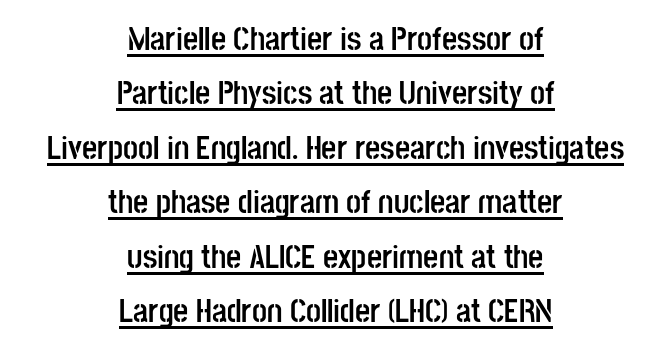
Q: Is the text bold? A: Yes.
Q: Is the text italic (slanted)? A: No, it is upright.
Q: Is the typeface a serif or a sans-serif typeface? A: Sans-serif.
Q: Is the text underlined? A: Yes.
Q: How is the paragraph aligned? A: Centered.
Q: Is the spacing between letters normal or unusually wide? A: Normal.
Q: Is the spacing between lines tight, normal or loose? A: Normal.
Q: Width (condensed, normal, or wide)? A: Condensed.
Q: Stroke contrast? A: Low.
Q: x-height? A: Large.
Q: Monospaced? A: No.
